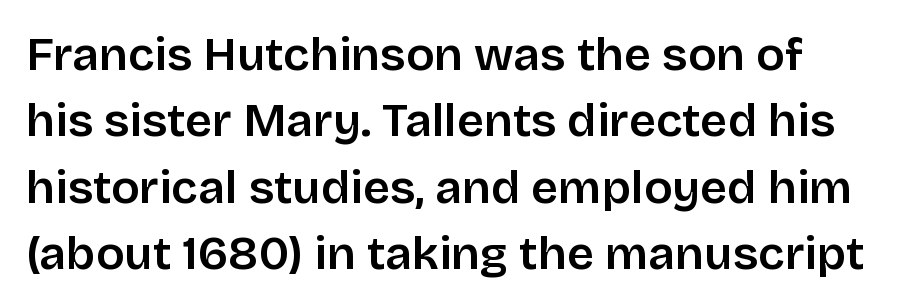
{"serif": "no", "italic": "no", "bold": "semi", "weight": "semibold", "width": "normal", "stroke_contrast": "low", "x_height": "large", "monospaced": "no", "underline": "no", "line_spacing": "normal", "line_spacing_ratio": 1.41, "letter_spacing": "normal", "letter_spacing_em": 0.0, "glyph_px": 47}
